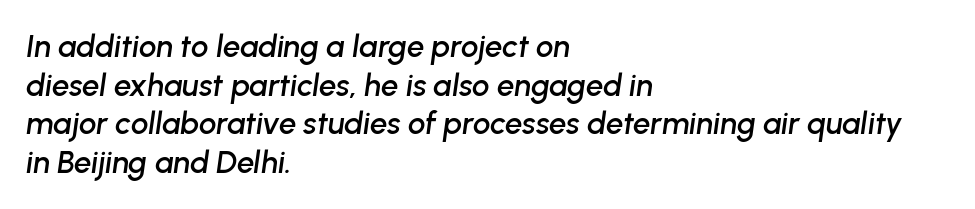
Q: Is the text italic (slanted)? A: Yes, it leans right by about 8 degrees.
Q: Is the text underlined? A: No.
Q: How is the paragraph aligned? A: Left-aligned.
Q: Is the spacing between letters normal or unusually wide? A: Normal.
Q: Is the spacing between lines tight, normal or loose? A: Normal.
Q: Width (condensed, normal, or wide)? A: Normal.
Q: Stroke contrast? A: Low.
Q: x-height? A: Medium.
Q: Monospaced? A: No.
